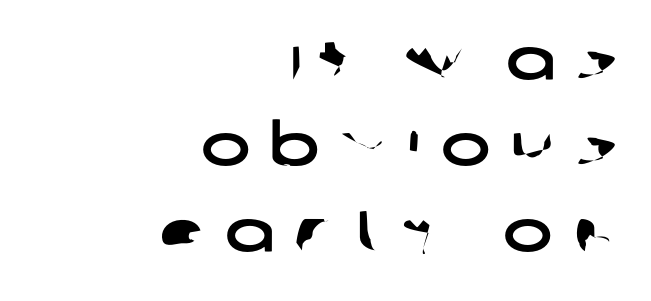
Q: Is the typeface a serif or a sans-serif typeface? A: Sans-serif.
Q: Is the text underlined? A: No.
Q: How is the paragraph aligned? A: Right-aligned.
Q: Is the spacing between letters normal or unusually wide? A: Unusually wide.
Q: Is the spacing between lines tight, normal or loose? A: Normal.
Q: Width (condensed, normal, or wide)? A: Wide.
Q: Stroke contrast? A: Low.
Q: x-height? A: Large.
Q: Monospaced? A: No.
